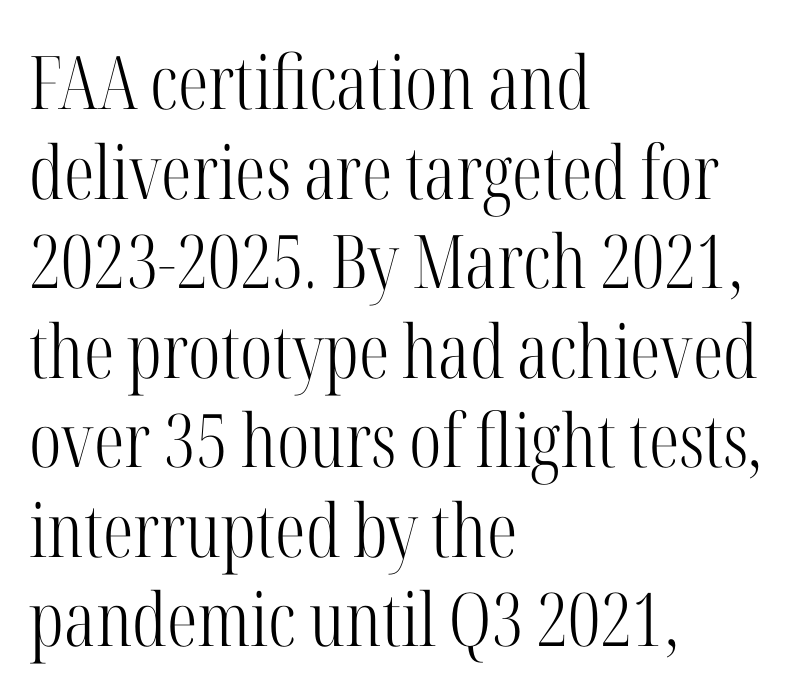
The image shows 74 px light, condensed serif type, upright; set left-aligned, line spacing 1.21x, normal letter spacing, not underlined; high stroke contrast and a medium x-height.
